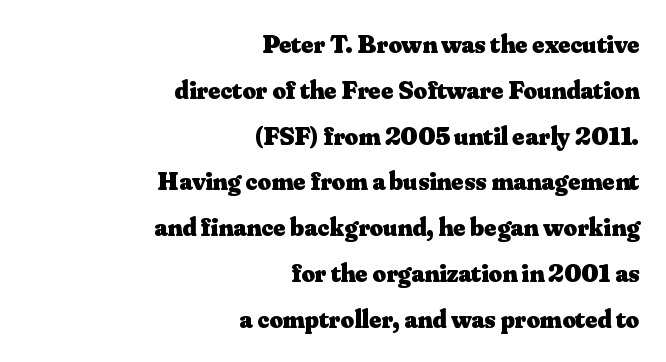
Q: Is the text bold? A: Yes.
Q: Is the text italic (slanted)? A: No, it is upright.
Q: Is the text underlined? A: No.
Q: How is the paragraph aligned? A: Right-aligned.
Q: Is the spacing between letters normal or unusually wide? A: Normal.
